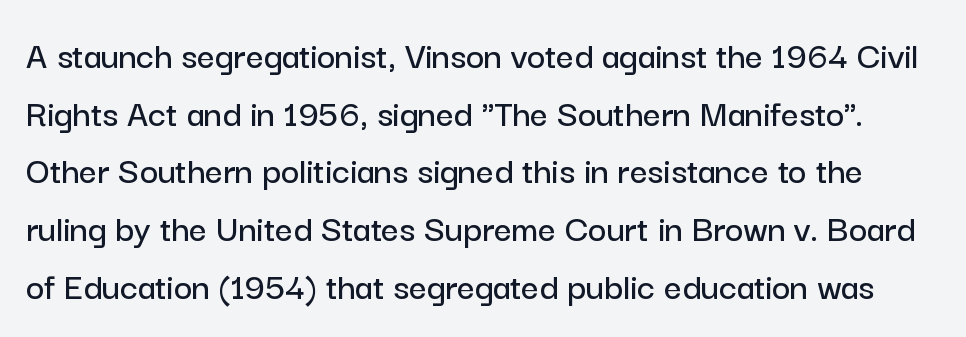
{"serif": "no", "italic": "no", "width": "normal", "stroke_contrast": "low", "x_height": "medium", "monospaced": "no", "underline": "no", "line_spacing": "normal", "line_spacing_ratio": 1.48, "letter_spacing": "normal", "letter_spacing_em": 0.0, "glyph_px": 39}
